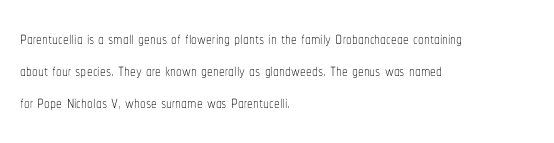
{"italic": "no", "bold": "no", "underline": "no", "align": "left", "line_spacing": "normal", "line_spacing_ratio": 1.4, "letter_spacing": "normal", "letter_spacing_em": 0.0, "glyph_px": 23}
